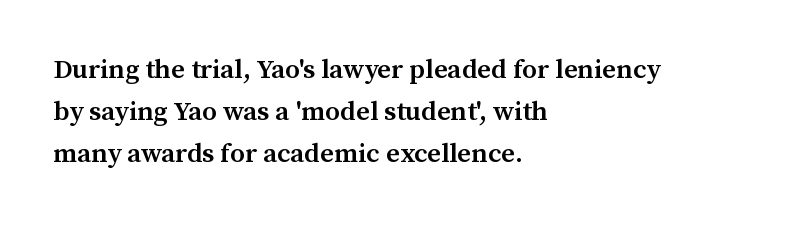
{"italic": "no", "bold": "semi", "underline": "no", "align": "left", "line_spacing": "normal", "line_spacing_ratio": 1.56, "letter_spacing": "normal", "letter_spacing_em": 0.0, "glyph_px": 27}
